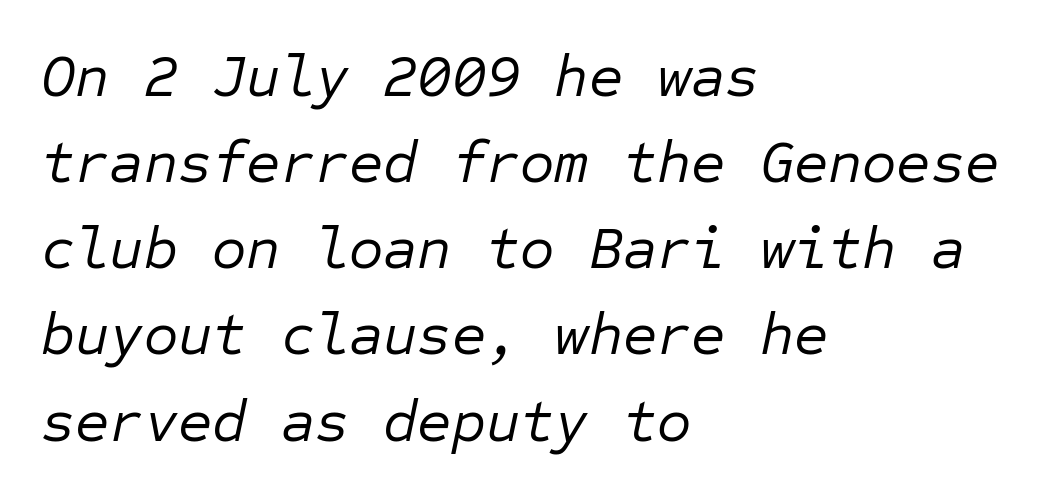
The image shows 59 px regular-weight type, italic (leaning right), monospaced; set left-aligned, normal line spacing (1.46x), normal letter spacing, not underlined; low stroke contrast and a medium x-height.
